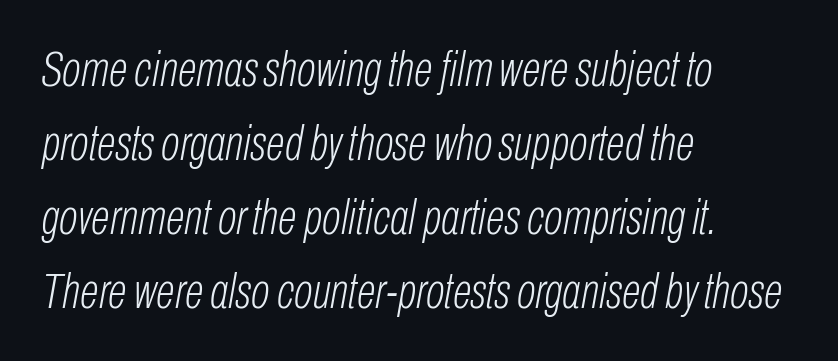
{"italic": "yes", "lean": "right", "slant_degrees": 10, "bold": "no", "weight": "light", "width": "condensed", "stroke_contrast": "low", "x_height": "medium", "monospaced": "no", "underline": "no", "align": "left", "line_spacing": "normal", "line_spacing_ratio": 1.48, "letter_spacing": "normal", "letter_spacing_em": 0.0, "glyph_px": 50}
